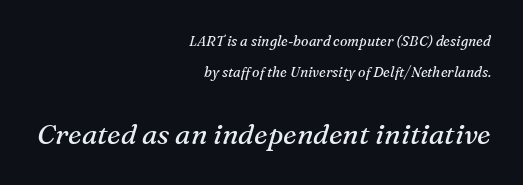
The typeface has the unassuming heft of standard copy or less. The whole block is typeset with a tilt. Lines of text with bare space underneath. Between these two stacked blocks, the lower one wins on size. Regarding serifs, this sample has them.
